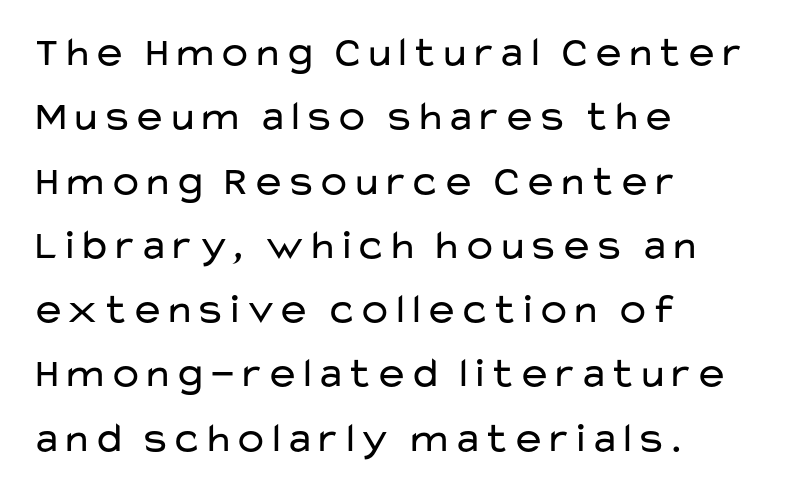
The image shows 42 px regular-weight, wide sans-serif type, upright; set left-aligned, normal line spacing (1.53x), normal letter spacing, not underlined; low stroke contrast and a medium x-height.
